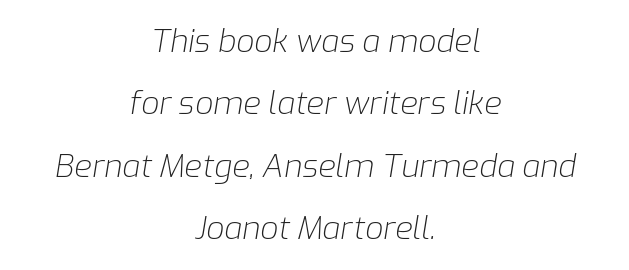
{"italic": "yes", "lean": "right", "slant_degrees": 9, "bold": "no", "weight": "light", "width": "normal", "stroke_contrast": "low", "x_height": "medium", "monospaced": "no", "underline": "no", "align": "center", "line_spacing": "loose", "line_spacing_ratio": 1.95, "letter_spacing": "normal", "letter_spacing_em": 0.0, "glyph_px": 32}
